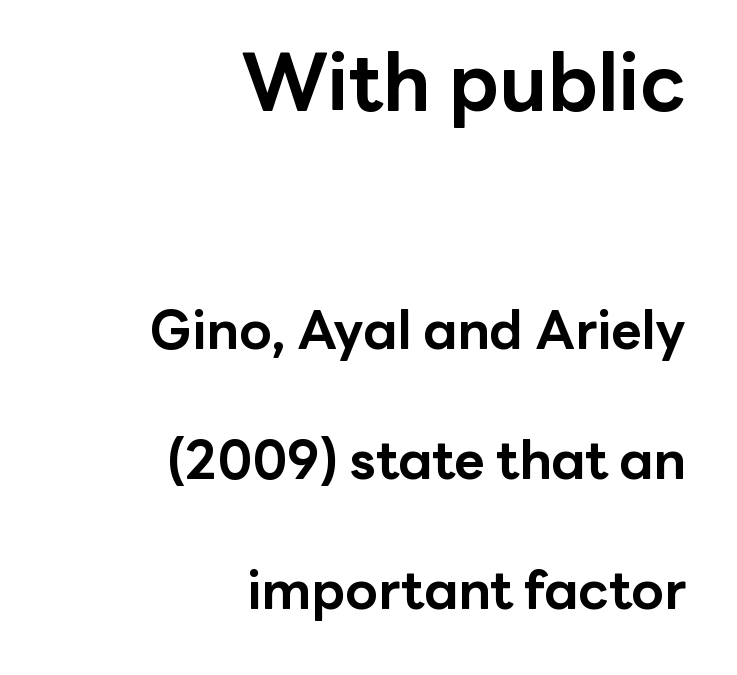
{"serif": "no", "italic": "no", "bold": "yes", "weight": "bold", "width": "normal", "stroke_contrast": "low", "x_height": "medium", "monospaced": "no", "underline": "no", "align": "right", "line_spacing": "loose", "line_spacing_ratio": 2.46, "letter_spacing": "normal", "letter_spacing_em": 0.0, "larger_block": "first", "size_ratio": 1.49, "glyph_px": 79}
